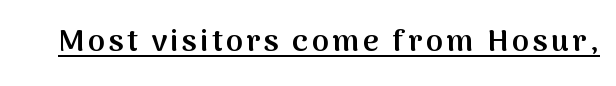
Q: Is the text bold? A: Semi-bold.
Q: Is the text italic (slanted)? A: No, it is upright.
Q: Is the typeface a serif or a sans-serif typeface? A: Sans-serif.
Q: Is the text underlined? A: Yes.
Q: Width (condensed, normal, or wide)? A: Normal.
Q: Stroke contrast? A: Medium.
Q: x-height? A: Medium.
Q: Monospaced? A: No.
